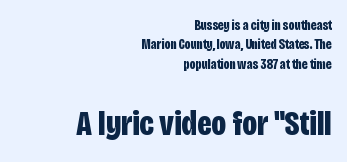
The image shows 35 px bold, condensed sans-serif type, upright; set right-aligned, normal line spacing (1.39x), normal letter spacing, not underlined; the second (bottom) block is 2.5x larger; low stroke contrast and a large x-height.
